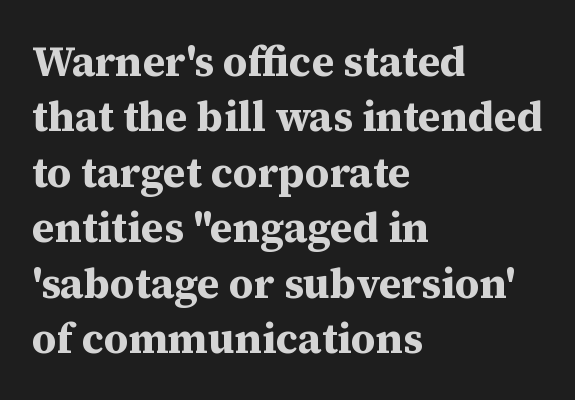
{"serif": "yes", "italic": "no", "bold": "yes", "weight": "bold", "width": "normal", "stroke_contrast": "medium", "x_height": "medium", "monospaced": "no", "underline": "no", "align": "left", "line_spacing": "normal", "line_spacing_ratio": 1.32, "letter_spacing": "normal", "letter_spacing_em": 0.0, "glyph_px": 42}
